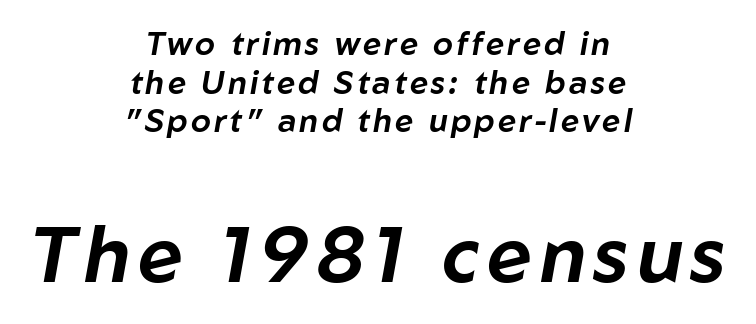
Q: Is the text italic (slanted)? A: Yes, it leans right by about 10 degrees.
Q: Is the text underlined? A: No.
Q: How is the paragraph aligned? A: Centered.
Q: Which block of text is set in a larger size, the first (top) or the second (bottom)? A: The second (bottom) one.
Q: Width (condensed, normal, or wide)? A: Normal.
Q: Stroke contrast? A: Low.
Q: x-height? A: Medium.
Q: Monospaced? A: No.
